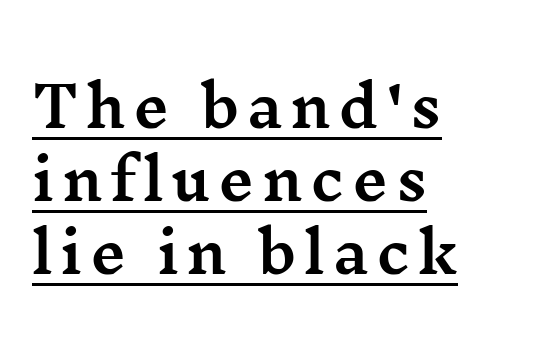
{"serif": "yes", "italic": "no", "width": "wide", "stroke_contrast": "medium", "x_height": "medium", "monospaced": "no", "underline": "yes", "align": "left", "line_spacing": "normal", "line_spacing_ratio": 1.3, "glyph_px": 56}
